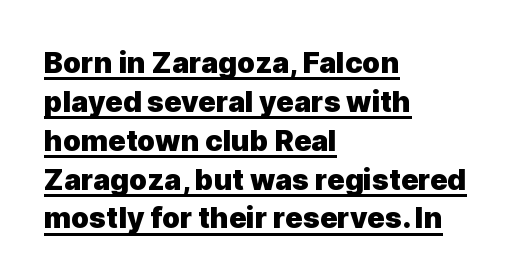
The image shows 29 px heavy sans-serif type, upright; set left-aligned, normal line spacing (1.34x), normal letter spacing, underlined; a medium x-height.
